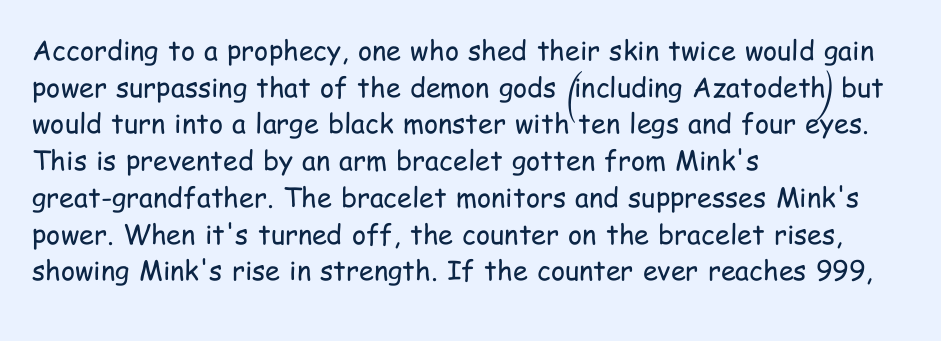
Q: Is the text bold? A: No.
Q: Is the text italic (slanted)? A: No, it is upright.
Q: Is the text underlined? A: No.
Q: How is the paragraph aligned? A: Left-aligned.
Q: Is the spacing between letters normal or unusually wide? A: Normal.
Q: Is the spacing between lines tight, normal or loose? A: Normal.
